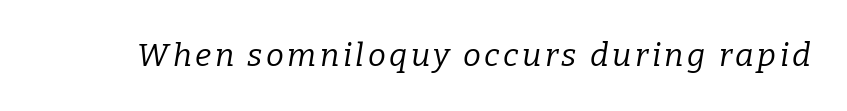
The image shows 32 px regular-weight serif type, italic (leaning right); set not underlined; low stroke contrast and a medium x-height.
